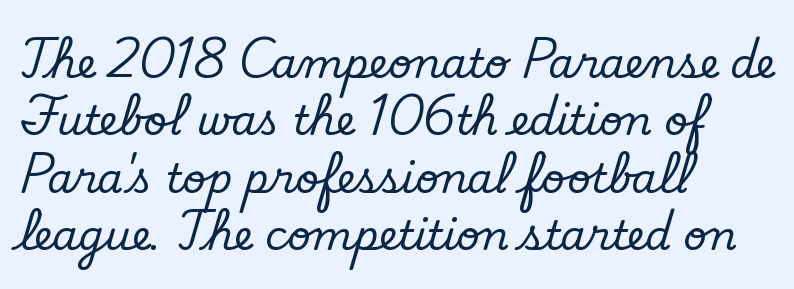
{"serif": "yes", "width": "normal", "stroke_contrast": "low", "x_height": "small", "monospaced": "no", "underline": "no", "align": "left", "line_spacing": "normal", "line_spacing_ratio": 1.4, "letter_spacing": "normal", "letter_spacing_em": 0.0, "glyph_px": 41}
